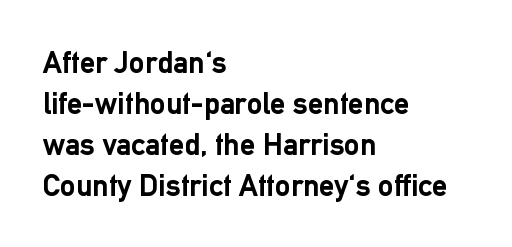
Q: Is the text bold? A: Yes.
Q: Is the text italic (slanted)? A: No, it is upright.
Q: Is the typeface a serif or a sans-serif typeface? A: Sans-serif.
Q: Is the text underlined? A: No.
Q: How is the paragraph aligned? A: Left-aligned.
Q: Is the spacing between letters normal or unusually wide? A: Normal.
Q: Is the spacing between lines tight, normal or loose? A: Normal.
Q: Width (condensed, normal, or wide)? A: Normal.
Q: Stroke contrast? A: Low.
Q: x-height? A: Medium.
Q: Monospaced? A: No.
